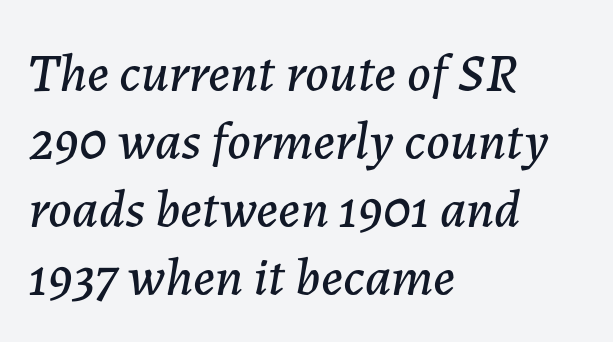
Q: Is the text italic (slanted)? A: Yes, it leans right by about 7 degrees.
Q: Is the text underlined? A: No.
Q: How is the paragraph aligned? A: Left-aligned.
Q: Is the spacing between letters normal or unusually wide? A: Normal.
Q: Is the spacing between lines tight, normal or loose? A: Normal.
Q: Width (condensed, normal, or wide)? A: Normal.
Q: Stroke contrast? A: Low.
Q: x-height? A: Medium.
Q: Monospaced? A: No.
